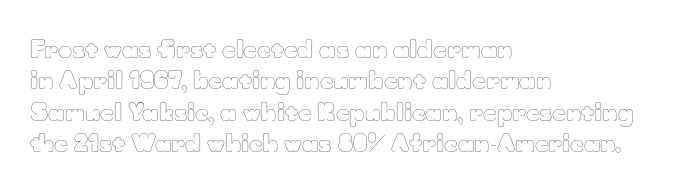
The image shows 24 px text type, upright; set left-aligned, normal line spacing (1.31x), normal letter spacing, not underlined.
